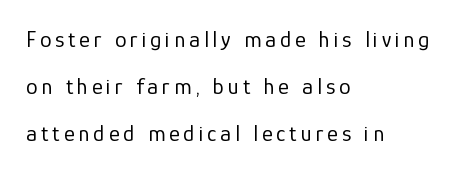
Q: Is the text bold? A: No.
Q: Is the text italic (slanted)? A: No, it is upright.
Q: Is the text underlined? A: No.
Q: How is the paragraph aligned? A: Left-aligned.
Q: Is the spacing between lines tight, normal or loose? A: Loose.
